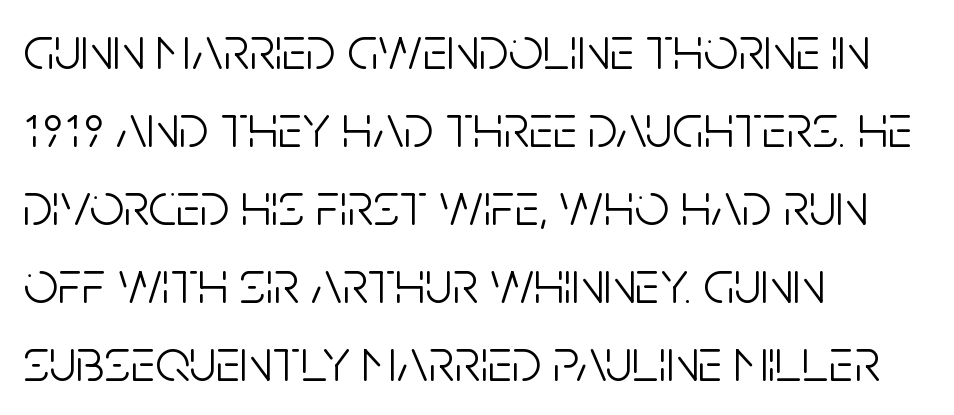
Stroke thickness stays within the range of a standard reading face or lighter. The specimen omits any rule beneath the text block's lines. Every stem runs plumb, perpendicular to the baseline. Spacing verdict: proportional, widths tailored to each character.
